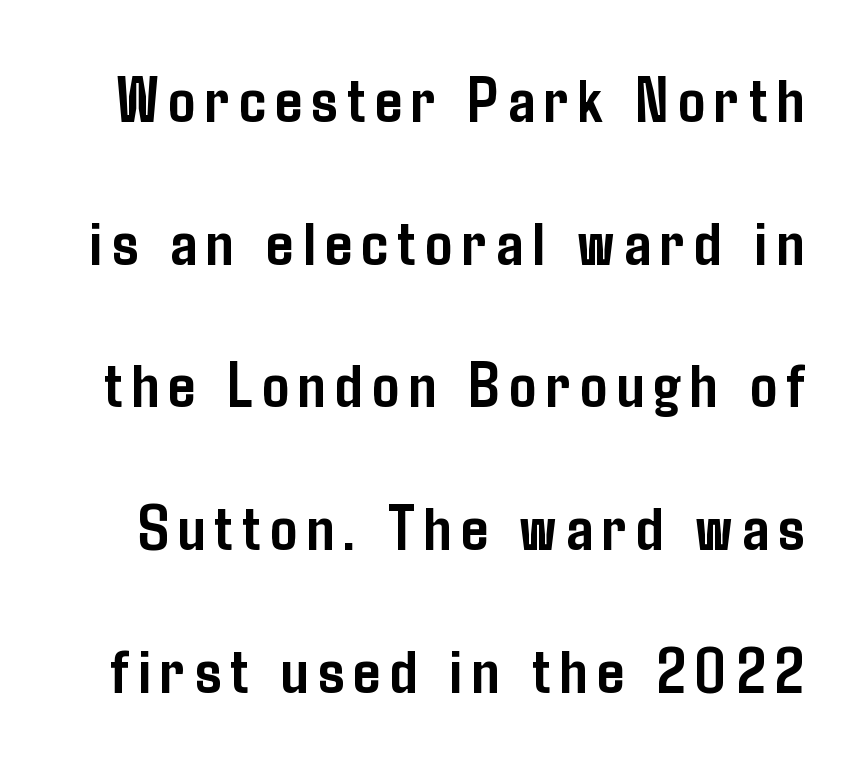
Strong, thick strokes mark this as bold type. Honestly, there is no underline to notice here at all. The rendering uses natural spacing where letterforms have individual widths. A great deal of white space separates one row of letters from the next. The lettering holds an erect, upright posture throughout. The characters display no serif detailing; their extremities are plain.
